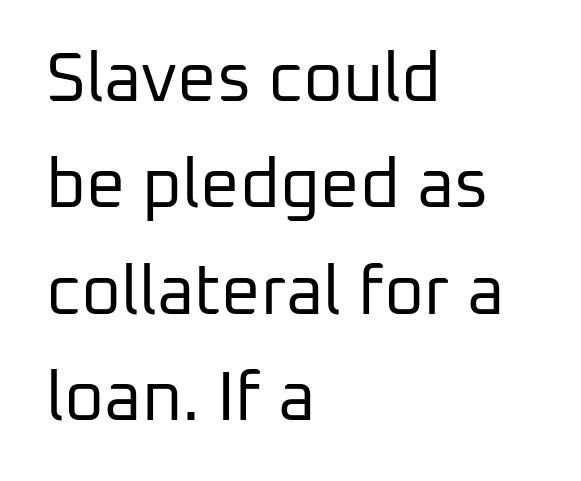
{"serif": "no", "italic": "no", "bold": "no", "weight": "regular", "width": "normal", "stroke_contrast": "low", "x_height": "medium", "monospaced": "no", "underline": "no", "align": "left", "line_spacing": "normal", "line_spacing_ratio": 1.54, "letter_spacing": "normal", "letter_spacing_em": 0.0, "glyph_px": 69}
